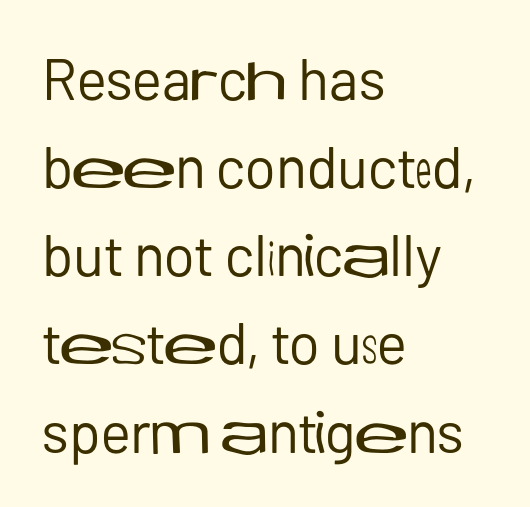
{"serif": "no", "italic": "no", "bold": "no", "weight": "regular", "width": "normal", "stroke_contrast": "low", "x_height": "medium", "monospaced": "no", "underline": "no", "align": "left", "line_spacing": "normal", "line_spacing_ratio": 1.52, "letter_spacing": "normal", "letter_spacing_em": 0.0, "glyph_px": 58}
